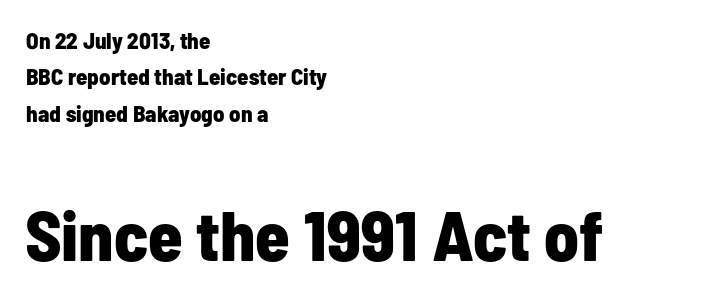
Q: Is the text bold? A: Yes.
Q: Is the text italic (slanted)? A: No, it is upright.
Q: Is the typeface a serif or a sans-serif typeface? A: Sans-serif.
Q: Is the text underlined? A: No.
Q: How is the paragraph aligned? A: Left-aligned.
Q: Is the spacing between letters normal or unusually wide? A: Normal.
Q: Is the spacing between lines tight, normal or loose? A: Normal.
Q: Which block of text is set in a larger size, the first (top) or the second (bottom)? A: The second (bottom) one.
Q: Width (condensed, normal, or wide)? A: Condensed.
Q: Stroke contrast? A: Low.
Q: x-height? A: Medium.
Q: Monospaced? A: No.
